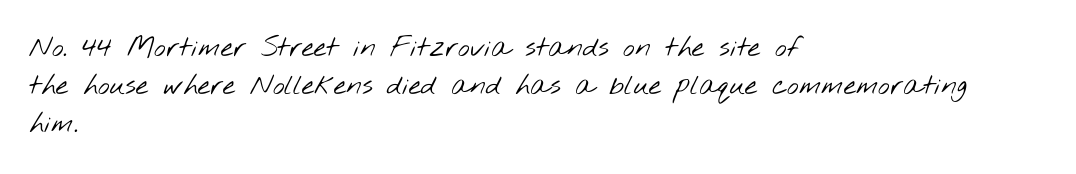
Words appear dense and cohesive because spacing is normal. Weight: regular or lighter. The lines sit at an ordinary, default distance from one another. Each letter keeps its own natural width here, so spacing adapts to shape.
